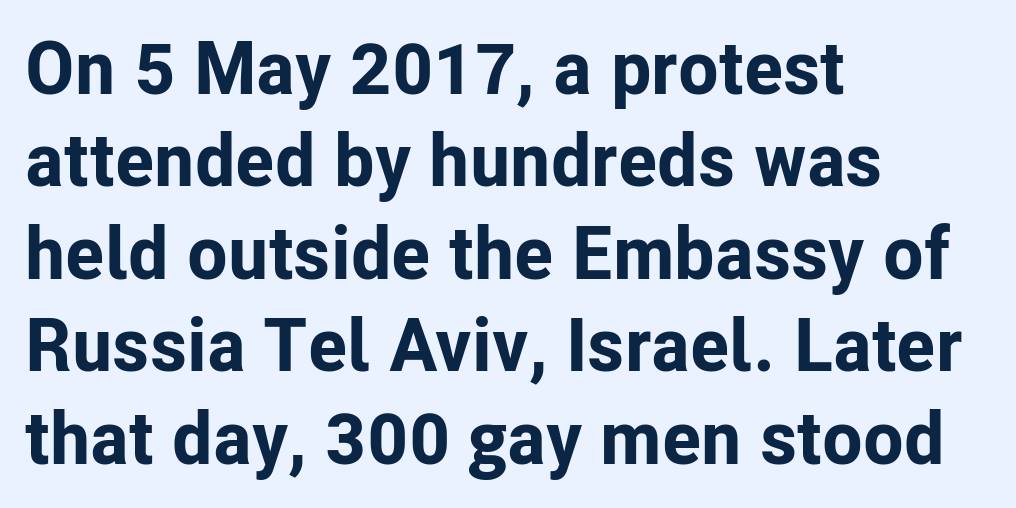
Any mark beneath the type? The region is blank. The text block is weighted toward the left margin, trailing off unevenly rightward. Caption: standard tracking, unaltered. Every letter is thick-stroked: bold, no question.
